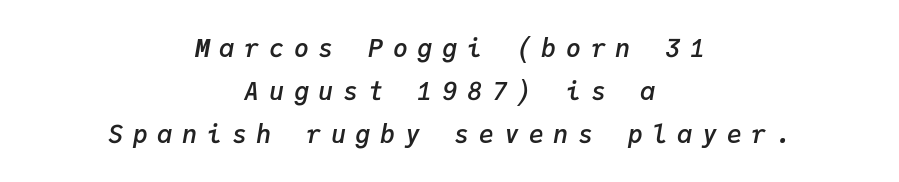
{"italic": "yes", "lean": "right", "slant_degrees": 9, "bold": "semi", "underline": "no", "align": "center", "line_spacing_ratio": 1.72, "letter_spacing": "wide", "letter_spacing_em": 0.39, "glyph_px": 25}
